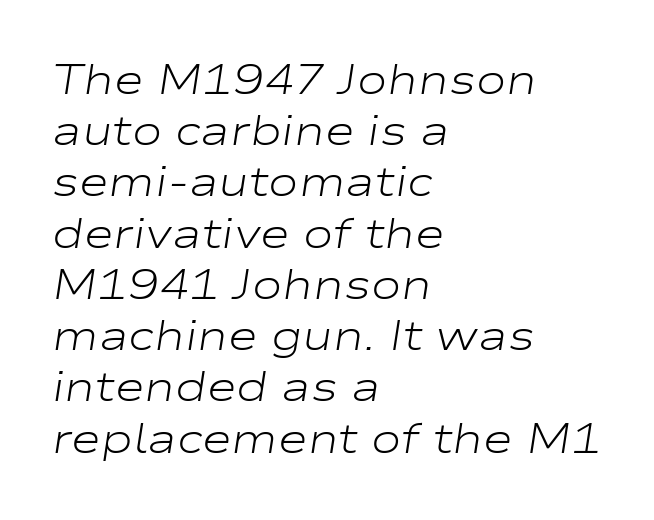
Q: Is the text bold? A: No.
Q: Is the text italic (slanted)? A: Yes, it leans right by about 9 degrees.
Q: Is the text underlined? A: No.
Q: How is the paragraph aligned? A: Left-aligned.
Q: Is the spacing between letters normal or unusually wide? A: Normal.
Q: Is the spacing between lines tight, normal or loose? A: Normal.
Q: Width (condensed, normal, or wide)? A: Wide.
Q: Stroke contrast? A: Low.
Q: x-height? A: Medium.
Q: Monospaced? A: No.
